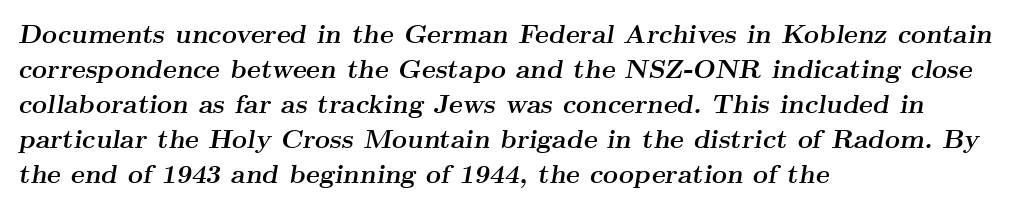
The image shows 26 px bold type, italic (leaning right); set left-aligned, normal line spacing (1.35x), normal letter spacing, not underlined.
